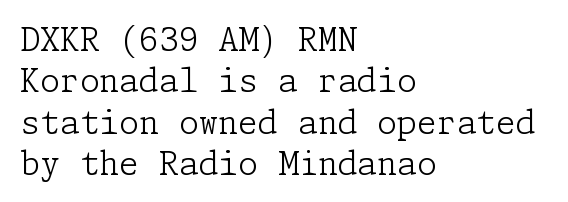
The specimen omits any rule beneath the text block's lines. The specimen reads as upright at a glance. One-word summary of the alignment: left. The horizontal fit of the characters is conventional and even. Examine the stroke ends and you'll spot serifs. This reads as an unemphasized weight, regular at the heaviest.
